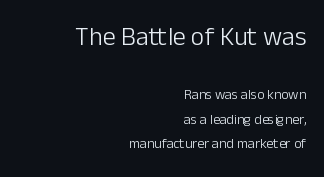
The image shows 26 px text type, upright; set right-aligned, line spacing 1.75x, normal letter spacing, not underlined; the first (top) block is 1.86x larger.
